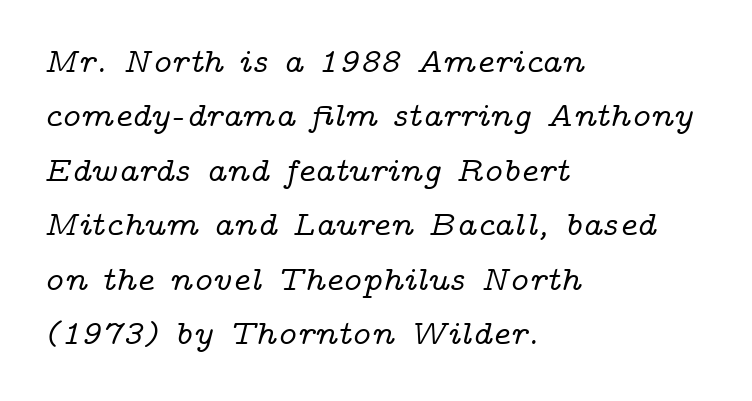
The image shows 34 px wide serif type, italic (leaning right); set left-aligned, normal line spacing (1.6x), normal letter spacing, not underlined; low stroke contrast and a medium x-height.
